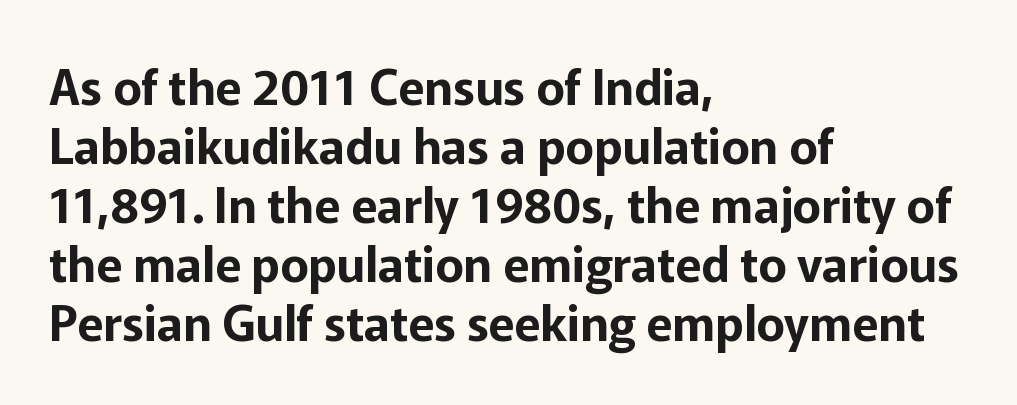
{"serif": "no", "italic": "no", "width": "normal", "stroke_contrast": "low", "x_height": "medium", "monospaced": "no", "underline": "no", "align": "left", "line_spacing_ratio": 1.23, "letter_spacing": "normal", "letter_spacing_em": 0.0, "glyph_px": 48}
